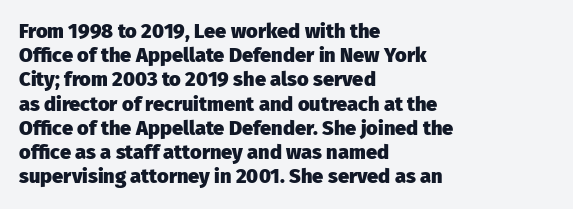
The image shows 20 px bold type, upright; set left-aligned, line spacing 1.21x, normal letter spacing, not underlined.
